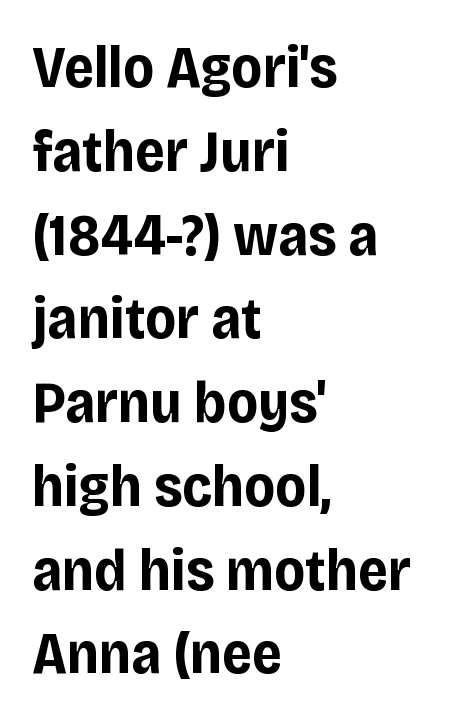
The image shows 59 px bold sans-serif type, upright; set left-aligned, normal line spacing (1.42x), normal letter spacing, not underlined; low stroke contrast and a large x-height.
